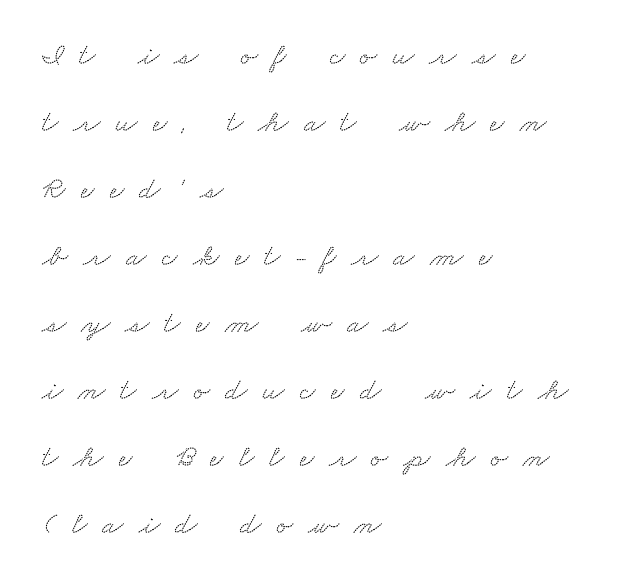
The image shows 31 px wide serif type; set left-aligned, loose line spacing (2.16x), unusually wide letter spacing (+0.49 em), not underlined; low stroke contrast and a small x-height.
